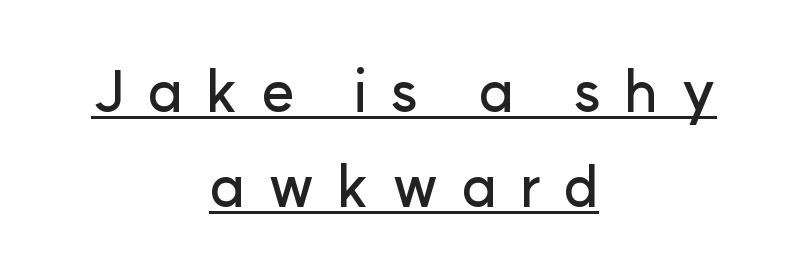
Q: Is the text italic (slanted)? A: No, it is upright.
Q: Is the typeface a serif or a sans-serif typeface? A: Sans-serif.
Q: Is the text underlined? A: Yes.
Q: How is the paragraph aligned? A: Centered.
Q: Is the spacing between letters normal or unusually wide? A: Unusually wide.
Q: Is the spacing between lines tight, normal or loose? A: Normal.
Q: Width (condensed, normal, or wide)? A: Normal.
Q: Stroke contrast? A: Low.
Q: x-height? A: Medium.
Q: Monospaced? A: No.
